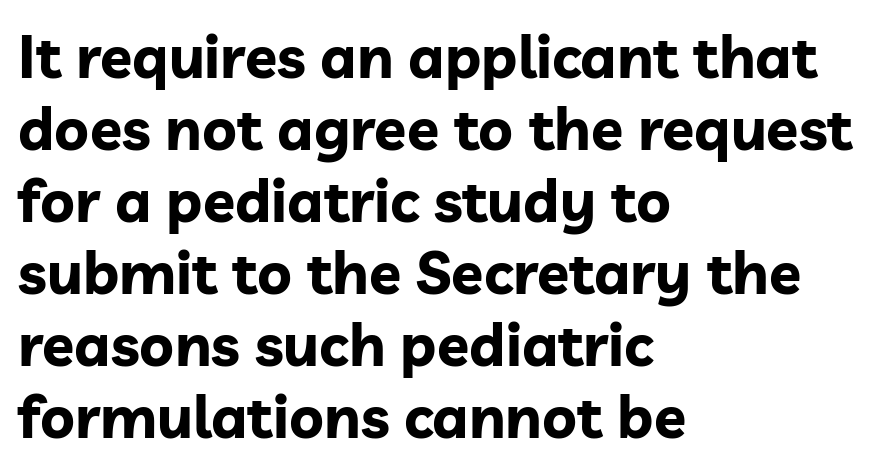
{"serif": "no", "italic": "no", "bold": "yes", "weight": "bold", "width": "normal", "stroke_contrast": "low", "x_height": "medium", "monospaced": "no", "underline": "no", "align": "left", "line_spacing_ratio": 1.22, "letter_spacing": "normal", "letter_spacing_em": 0.0, "glyph_px": 59}
